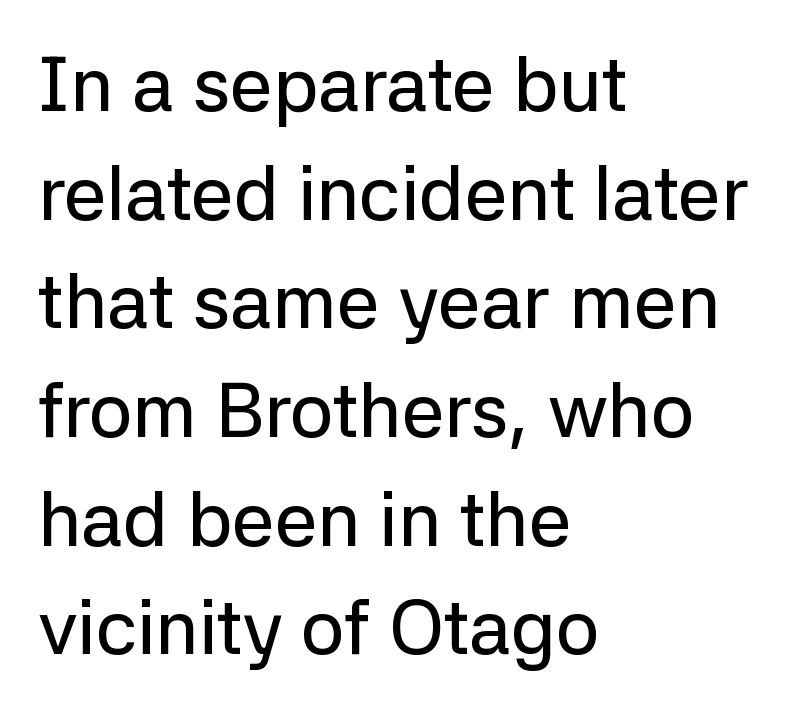
{"serif": "no", "italic": "no", "width": "normal", "stroke_contrast": "low", "x_height": "medium", "monospaced": "no", "underline": "no", "align": "left", "line_spacing": "normal", "line_spacing_ratio": 1.43, "letter_spacing": "normal", "letter_spacing_em": 0.0, "glyph_px": 76}
